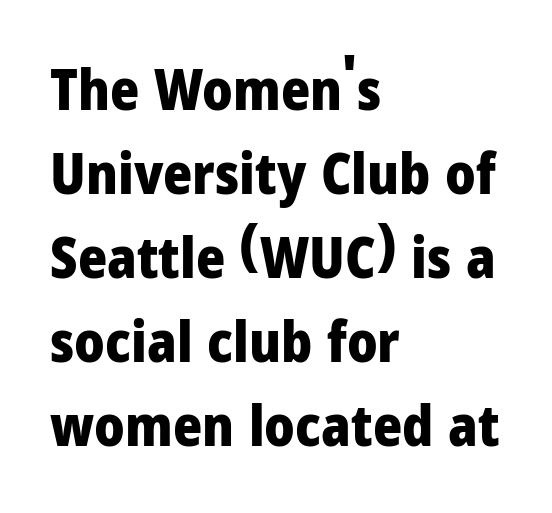
{"serif": "no", "italic": "no", "bold": "yes", "weight": "heavy", "width": "normal", "stroke_contrast": "low", "x_height": "medium", "monospaced": "no", "underline": "no", "align": "left", "line_spacing": "normal", "line_spacing_ratio": 1.5, "letter_spacing": "normal", "letter_spacing_em": 0.0, "glyph_px": 56}
